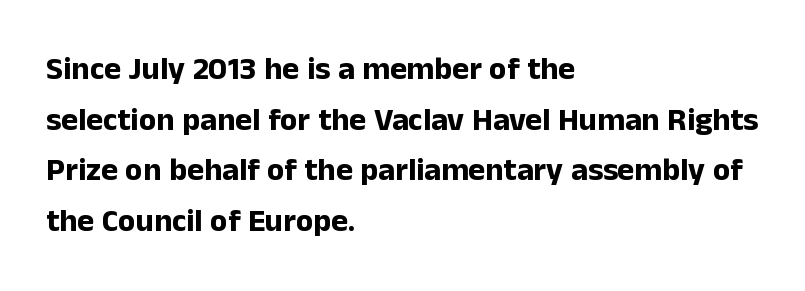
Notice how thick the strokes are: this is what a full bold looks like. The typeface chosen for these lines omits serifs. This sample has the flowing, uneven cadence of proportional lettering. The lines in this sample share a left origin and differ only in where they stop. These lines keep a tight, regular rhythm from letter to letter.
